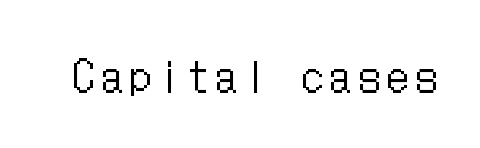
Q: Is the text bold? A: No.
Q: Is the text italic (slanted)? A: No, it is upright.
Q: Is the text underlined? A: No.
Q: Width (condensed, normal, or wide)? A: Condensed.
Q: Stroke contrast? A: Low.
Q: x-height? A: Medium.
